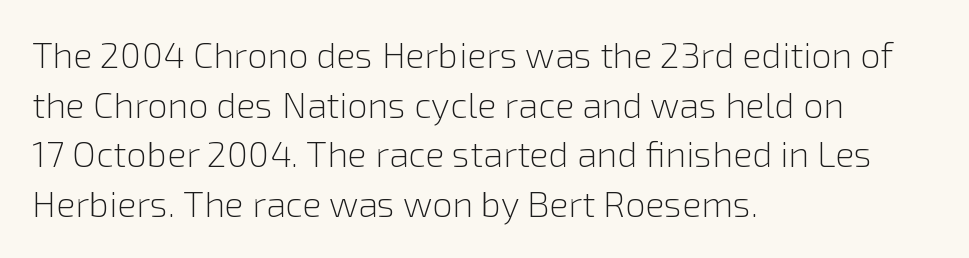
{"serif": "no", "italic": "no", "bold": "no", "weight": "light", "width": "normal", "stroke_contrast": "low", "x_height": "medium", "monospaced": "no", "underline": "no", "align": "left", "line_spacing": "normal", "line_spacing_ratio": 1.38, "letter_spacing": "normal", "letter_spacing_em": 0.0, "glyph_px": 36}
